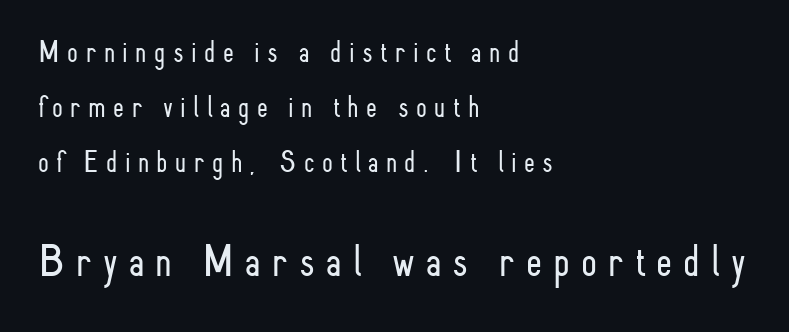
The image shows 46 px light, condensed sans-serif type, upright; set left-aligned, line spacing 1.78x, unusually wide letter spacing (+0.24 em), not underlined; the second (bottom) block is 1.48x larger; low stroke contrast and a small x-height.
